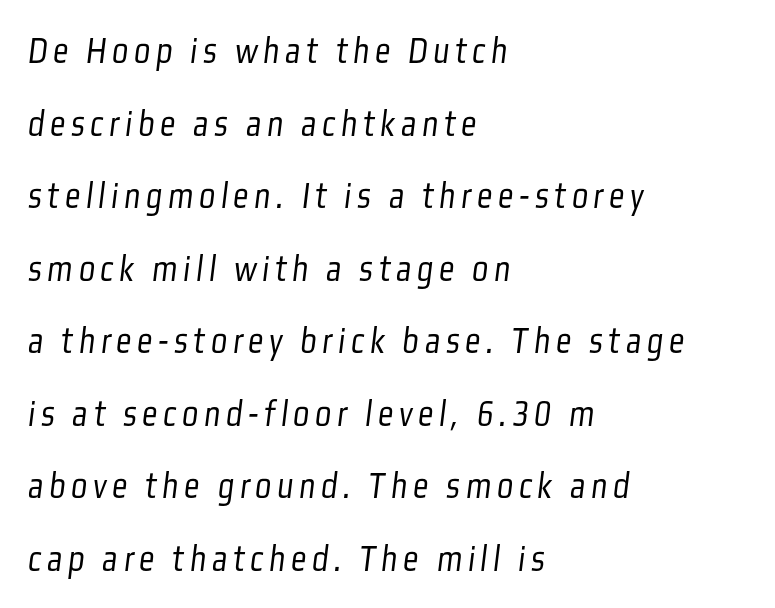
Q: Is the text bold? A: No.
Q: Is the typeface a serif or a sans-serif typeface? A: Sans-serif.
Q: Is the text underlined? A: No.
Q: How is the paragraph aligned? A: Left-aligned.
Q: Is the spacing between lines tight, normal or loose? A: Loose.
Q: Width (condensed, normal, or wide)? A: Condensed.
Q: Stroke contrast? A: Low.
Q: x-height? A: Medium.
Q: Monospaced? A: No.
